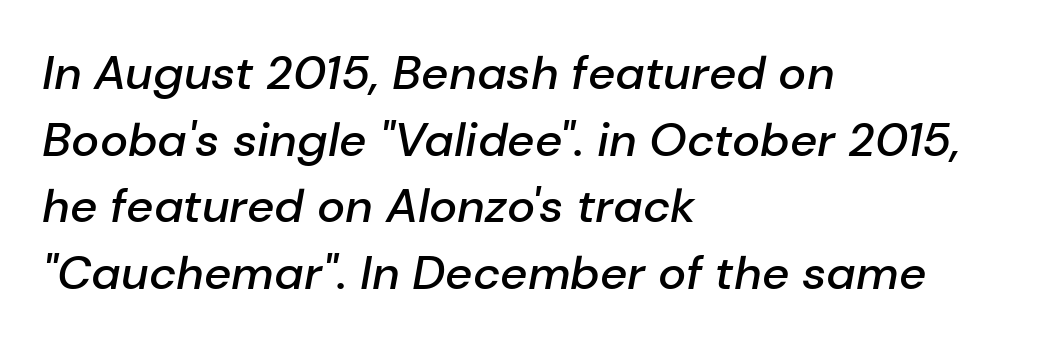
The rag falls on the right side of this text block. Regular leading. Descenders are the only things crossing below the line. A typesetter would call this proportional, since set widths differ per character.
